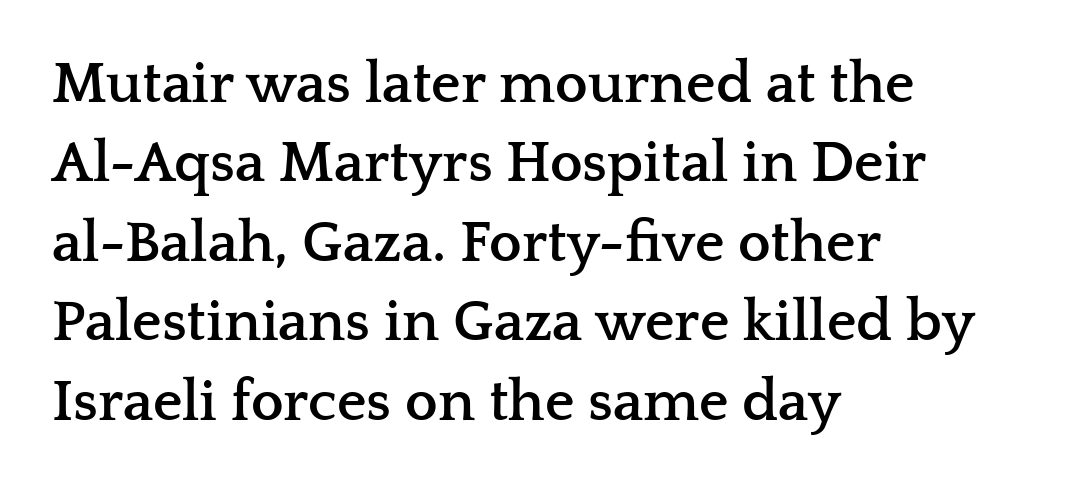
{"serif": "yes", "italic": "no", "bold": "yes", "weight": "semibold", "width": "wide", "stroke_contrast": "low", "x_height": "medium", "monospaced": "no", "underline": "no", "align": "left", "line_spacing": "normal", "line_spacing_ratio": 1.37, "letter_spacing": "normal", "letter_spacing_em": 0.0, "glyph_px": 58}
